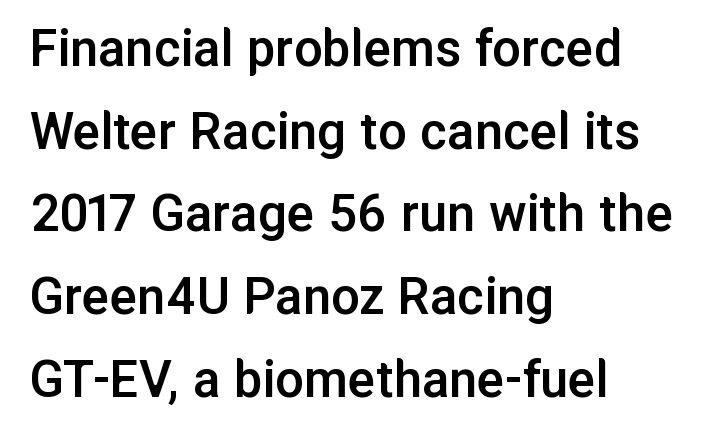
Every letter is mildly thick-stroked: semibold rather than bold. The space beneath each line is pristine and unruled. Is this a fixed-width face? No — the glyphs have proportional, varying widths. Are there feet on the stems? There aren't — it's a sans.
